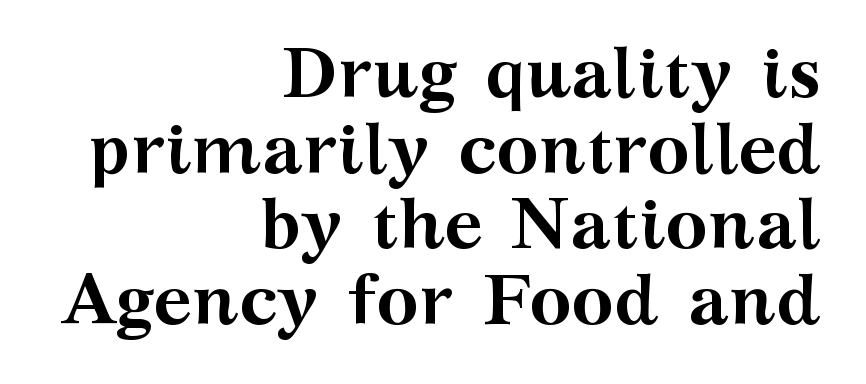
The image shows 72 px semibold, wide serif type, upright; set right-aligned, tight line spacing (1.05x), normal letter spacing, not underlined; medium stroke contrast and a medium x-height.
